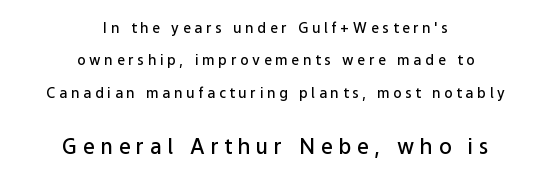
Each word looks stretched out because of the extra space between its letters. The gap between lines stays unmarked. Vertically, the passage feels expansive, rows floating well apart. The characters look somewhat weighty, a semibold short of true bold. The typesetter chose a symmetrical, centered arrangement here.
